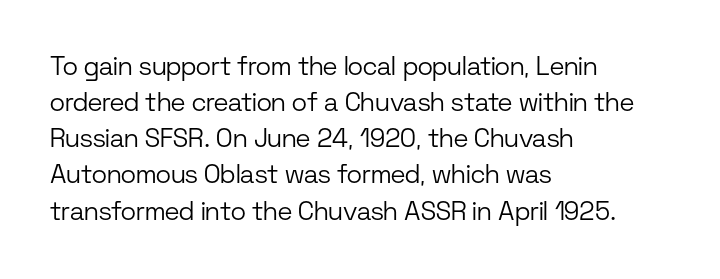
The image shows 26 px text type, upright; set left-aligned, normal line spacing (1.39x), normal letter spacing, not underlined.
